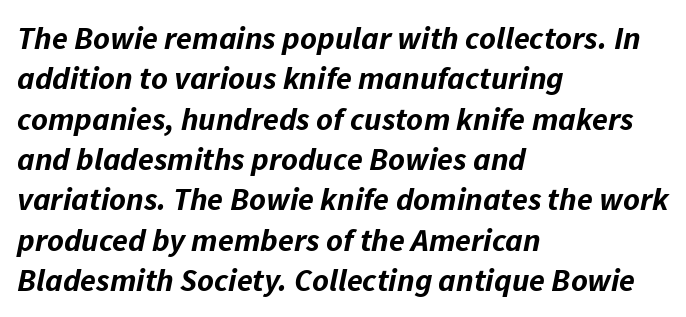
Horizontally, the lines are justified to the leading edge only. The specimen reads as italic at a glance. The face used here is rendered with its standard letterfit. Pretty heavy lettering here — definitely bold. Here the designer chose a conventional face with non-uniform glyph widths.
